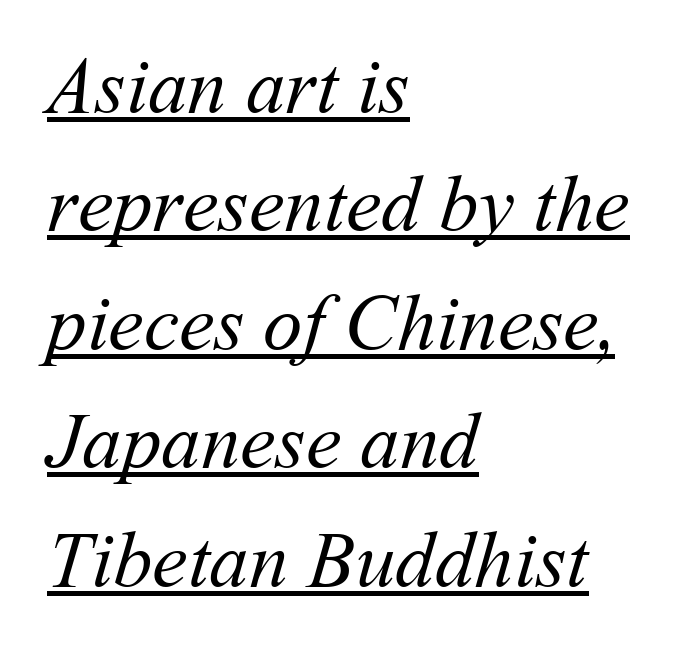
{"bold": "no", "weight": "regular", "width": "normal", "stroke_contrast": "medium", "x_height": "medium", "monospaced": "no", "underline": "yes", "align": "left", "line_spacing": "normal", "line_spacing_ratio": 1.5, "letter_spacing": "normal", "letter_spacing_em": 0.0, "glyph_px": 79}
